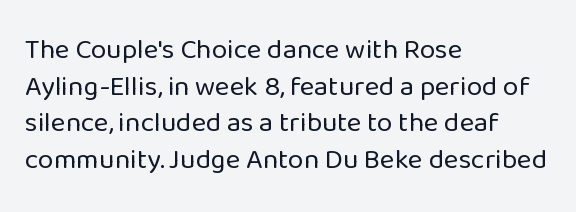
{"serif": "no", "italic": "no", "bold": "no", "weight": "regular", "width": "normal", "stroke_contrast": "low", "x_height": "medium", "monospaced": "no", "underline": "no", "align": "left", "line_spacing": "normal", "line_spacing_ratio": 1.31, "letter_spacing": "normal", "letter_spacing_em": 0.0, "glyph_px": 28}
